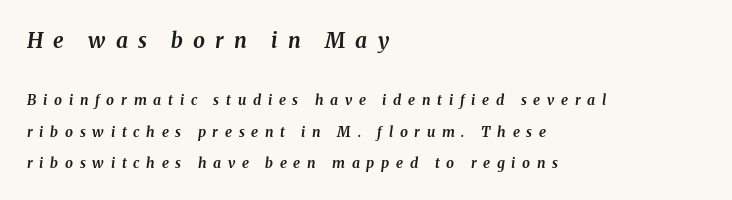
This is oblique type, the kind used for emphasis or titles. Is the block centered? No — it sits flush against the left margin. Look at the tracking — it's clearly loosened, letters drifting apart. The initial chunk of copy outweighs the following chunk in type size.
